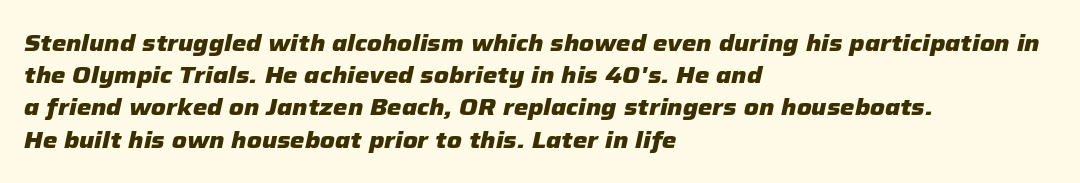
The image shows 23 px bold type, italic (leaning right); set left-aligned, normal line spacing (1.4x), normal letter spacing, not underlined.
